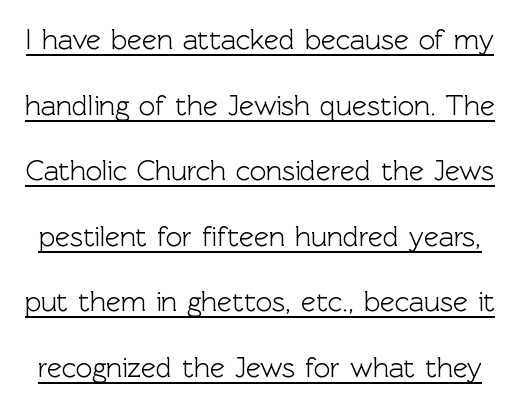
{"serif": "no", "italic": "no", "width": "normal", "x_height": "medium", "monospaced": "no", "underline": "yes", "line_spacing": "loose", "line_spacing_ratio": 2.34, "letter_spacing": "normal", "letter_spacing_em": 0.0, "glyph_px": 28}
